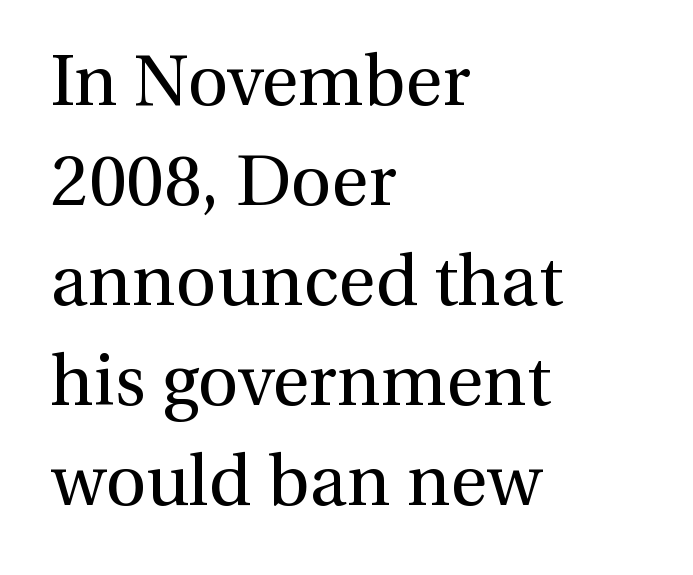
Successive baselines arrive at the customary interval. Each letter keeps its own natural width here, so spacing adapts to shape. The baseline area is clear. Font category for this specimen: serif.
